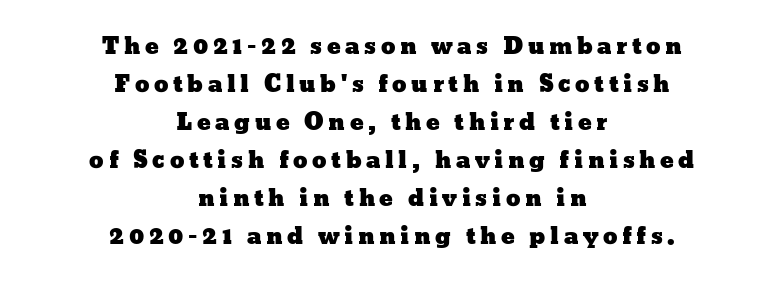
Q: Is the text italic (slanted)? A: No, it is upright.
Q: Is the text underlined? A: No.
Q: How is the paragraph aligned? A: Centered.
Q: Is the spacing between letters normal or unusually wide? A: Unusually wide.
Q: Is the spacing between lines tight, normal or loose? A: Normal.
